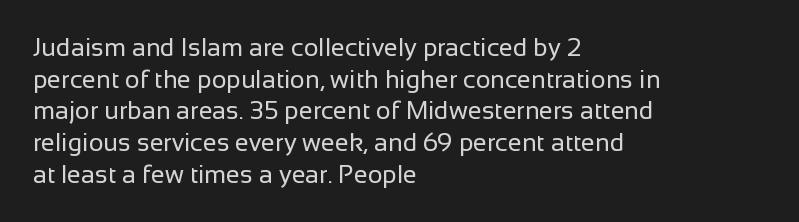
Q: Is the text bold? A: No.
Q: Is the text italic (slanted)? A: No, it is upright.
Q: Is the text underlined? A: No.
Q: How is the paragraph aligned? A: Left-aligned.
Q: Is the spacing between letters normal or unusually wide? A: Normal.
Q: Is the spacing between lines tight, normal or loose? A: Normal.
